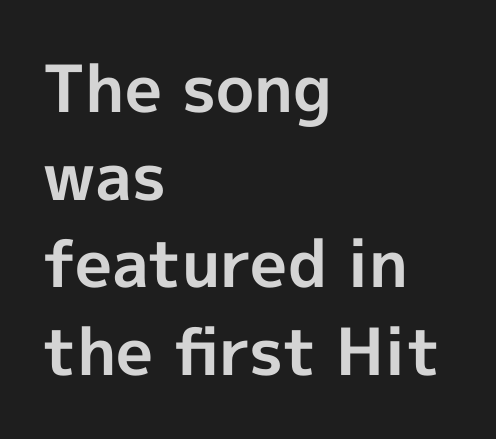
Note the varied advance widths — an 'i' is clearly narrower than an 'm'. Glyph-to-glyph distance matches everyday printed text. In CSS terms this would be text-align: left. It's the straight-up-and-down kind of type. Words float on clear page, feet unadorned.
